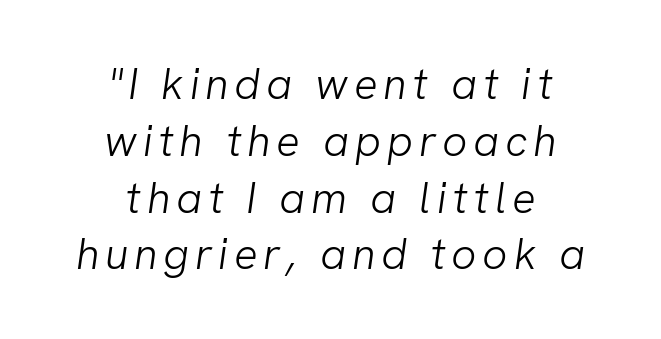
The image shows 44 px light sans-serif type; set centered, normal line spacing (1.29x), not underlined; low stroke contrast and a medium x-height.
